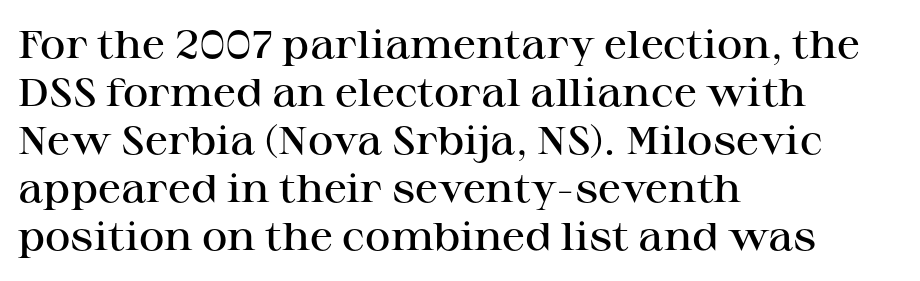
The image shows 39 px semibold, wide serif type, upright; set left-aligned, line spacing 1.23x, normal letter spacing, not underlined; high stroke contrast and a medium x-height.
